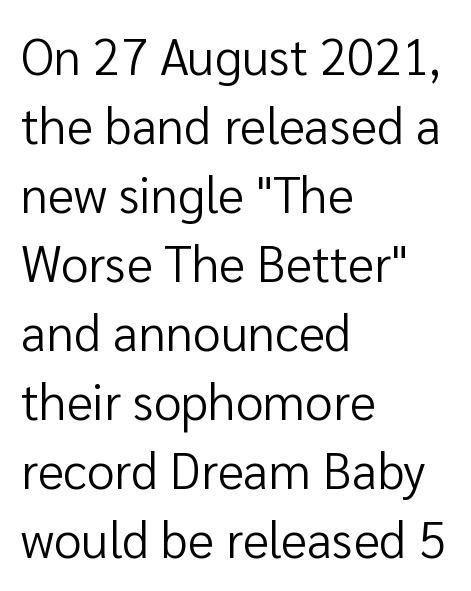
Q: Is the text bold? A: No.
Q: Is the text italic (slanted)? A: No, it is upright.
Q: Is the typeface a serif or a sans-serif typeface? A: Sans-serif.
Q: Is the text underlined? A: No.
Q: How is the paragraph aligned? A: Left-aligned.
Q: Is the spacing between letters normal or unusually wide? A: Normal.
Q: Is the spacing between lines tight, normal or loose? A: Normal.
Q: Width (condensed, normal, or wide)? A: Normal.
Q: Stroke contrast? A: Low.
Q: x-height? A: Medium.
Q: Monospaced? A: No.
